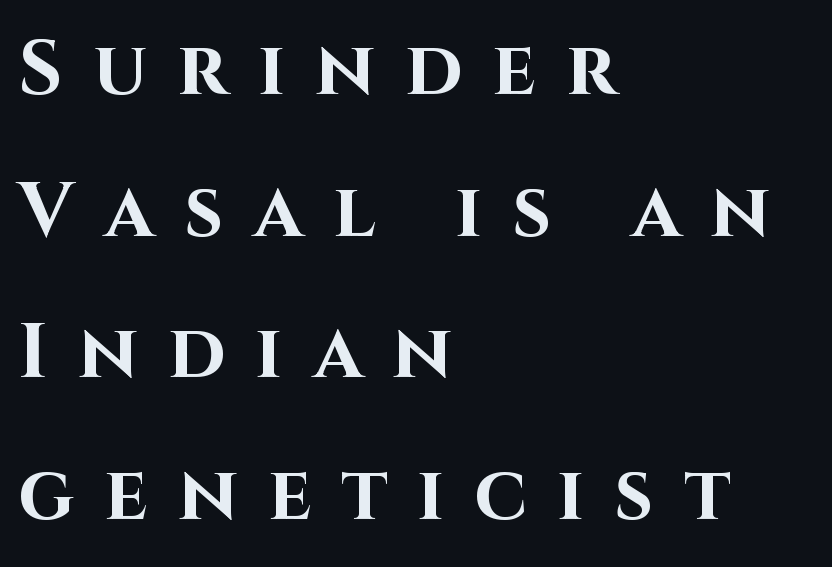
Q: Is the text bold? A: Yes.
Q: Is the text italic (slanted)? A: No, it is upright.
Q: Is the typeface a serif or a sans-serif typeface? A: Sans-serif.
Q: Is the text underlined? A: No.
Q: How is the paragraph aligned? A: Left-aligned.
Q: Is the spacing between letters normal or unusually wide? A: Unusually wide.
Q: Width (condensed, normal, or wide)? A: Normal.
Q: Stroke contrast? A: High.
Q: x-height? A: Large.
Q: Monospaced? A: No.
